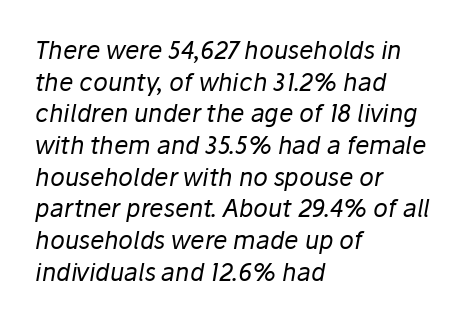
Glance below the letters and you will spot only blank space. A normal amount of white space separates one row of letters from the next. These lines stack with their left ends in a neat column. No heavy texture on the line: the type isn't bold. Here the glyphs are tracked normally, forming tight word shapes.
